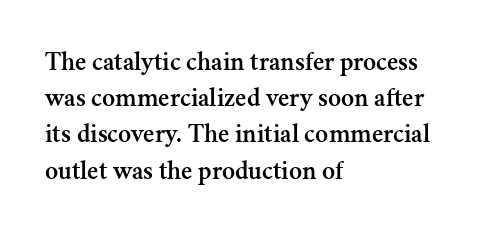
Q: Is the text italic (slanted)? A: No, it is upright.
Q: Is the text underlined? A: No.
Q: How is the paragraph aligned? A: Left-aligned.
Q: Is the spacing between letters normal or unusually wide? A: Normal.
Q: Is the spacing between lines tight, normal or loose? A: Normal.
